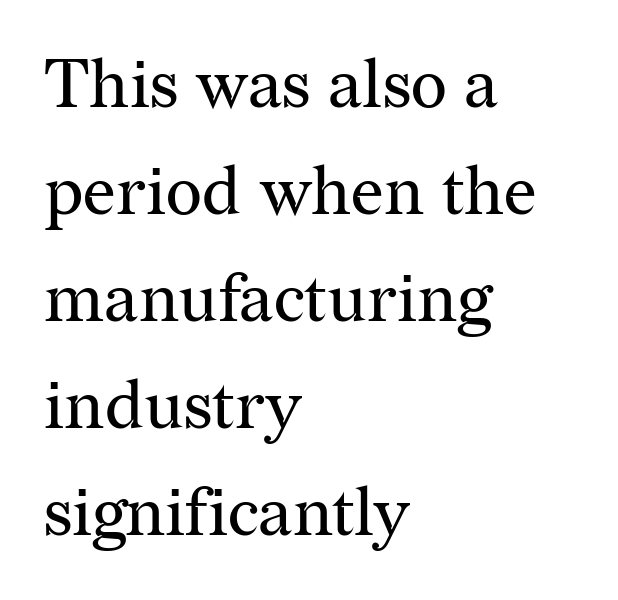
In CSS terms this would be text-align: left. The passage shown has conventional tracking throughout. Serifs: yes, visible at the terminals of the letterforms. The weight tops out at a normal text grade. These lines are rendered in a variable-pitch font. Vertical strokes here are truly vertical.
